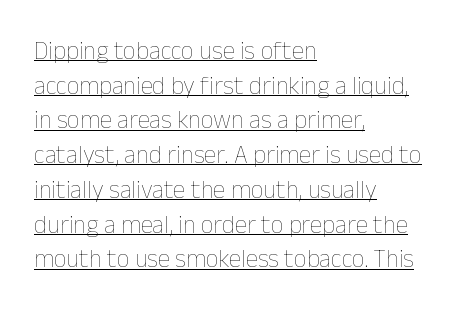
Regular leading. The strokes are not fattened; the text isn't bold. Emphasis is given by a line drawn under the lettering. Tracking here is standard; glyphs follow each other at the usual distance. Characters remain perfectly vertical along every line.
